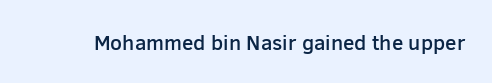
The image shows 21 px text type, upright; set normal letter spacing, not underlined.
